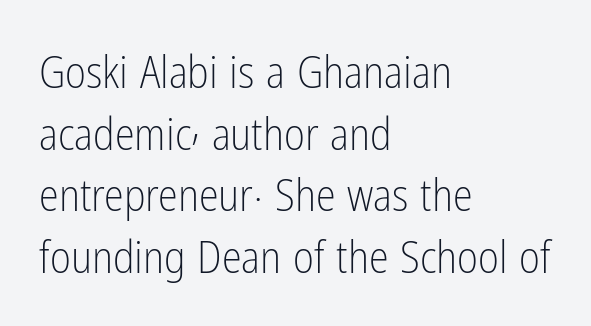
How are the letters spaced? Ordinarily, with no added tracking. Layout note: lines flush left. Unbolded letterforms with no extra heft. Quick note: underline off. This sample has the flowing, uneven cadence of proportional lettering. No italicization has been applied; the sample stays upright.
